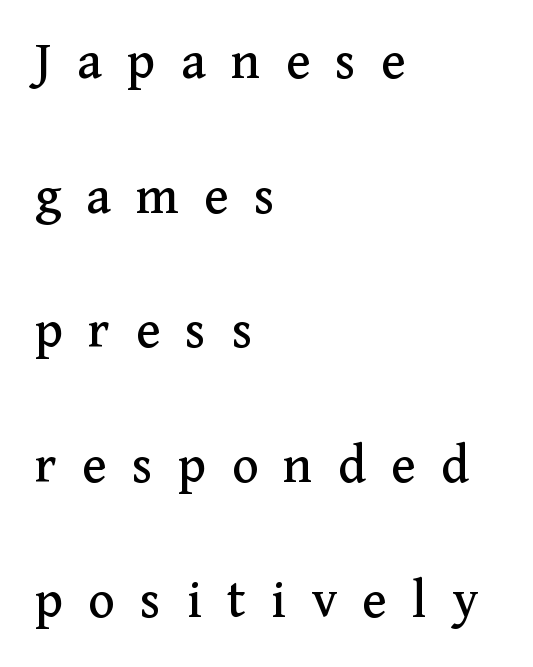
{"serif": "yes", "italic": "no", "width": "normal", "stroke_contrast": "medium", "x_height": "medium", "monospaced": "no", "underline": "no", "align": "left", "line_spacing": "loose", "line_spacing_ratio": 2.45, "letter_spacing": "wide", "letter_spacing_em": 0.46, "glyph_px": 55}
